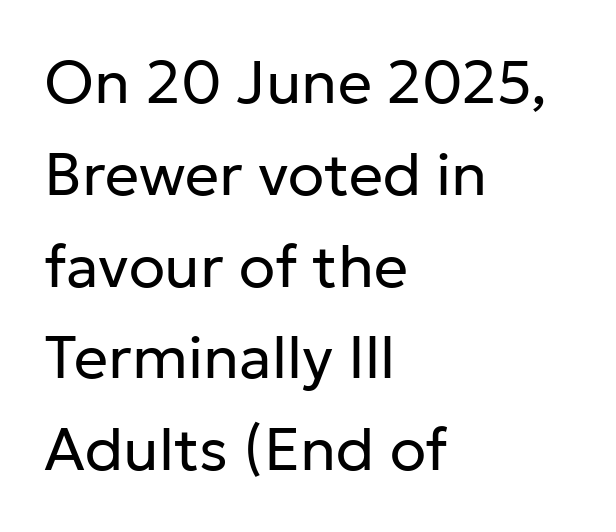
Q: Is the text bold? A: No.
Q: Is the text italic (slanted)? A: No, it is upright.
Q: Is the typeface a serif or a sans-serif typeface? A: Sans-serif.
Q: Is the text underlined? A: No.
Q: How is the paragraph aligned? A: Left-aligned.
Q: Is the spacing between letters normal or unusually wide? A: Normal.
Q: Is the spacing between lines tight, normal or loose? A: Normal.
Q: Width (condensed, normal, or wide)? A: Normal.
Q: Stroke contrast? A: Low.
Q: x-height? A: Medium.
Q: Monospaced? A: No.
